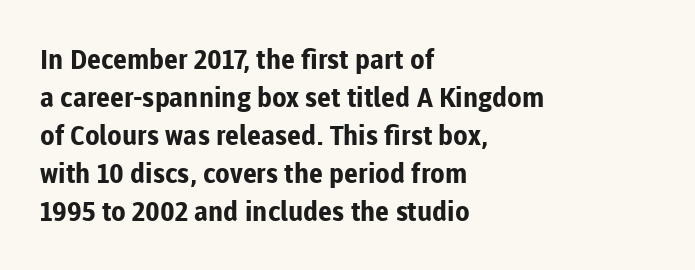
Q: Is the text bold? A: Yes.
Q: Is the text italic (slanted)? A: No, it is upright.
Q: Is the text underlined? A: No.
Q: How is the paragraph aligned? A: Left-aligned.
Q: Is the spacing between letters normal or unusually wide? A: Normal.
Q: Is the spacing between lines tight, normal or loose? A: Normal.
